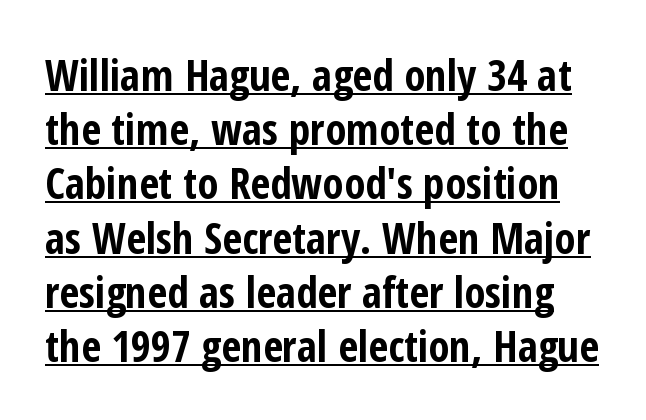
Every letter is thick-stroked: bold, no question. The line texture is even and compact thanks to regular tracking. The rendering shows plain stroke endings on the letterforms — a sans-serif design. You can tell it's not italic because the verticals are truly vertical. Normally led — the rows are evenly, conventionally spaced.
